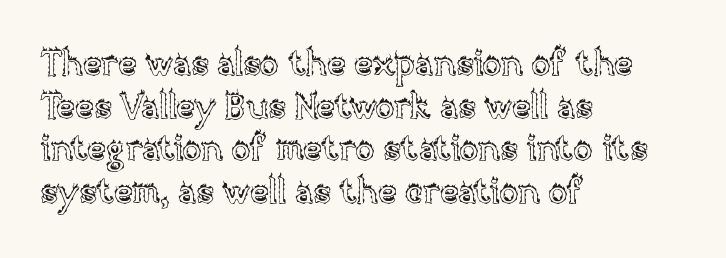
{"italic": "no", "width": "normal", "x_height": "large", "monospaced": "no", "underline": "no", "align": "left", "line_spacing_ratio": 1.22, "letter_spacing": "normal", "letter_spacing_em": 0.0, "glyph_px": 35}
